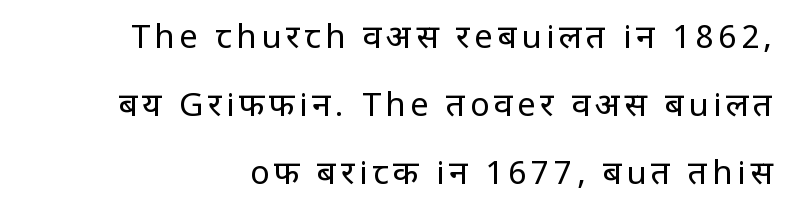
The image shows 33 px regular-weight, condensed sans-serif type, upright; set right-aligned, loose line spacing (2.06x), not underlined; low stroke contrast and a large x-height.
